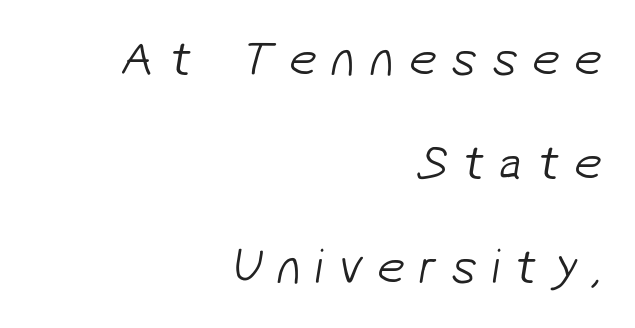
The image shows 50 px light sans-serif type; set right-aligned, loose line spacing (2.08x), unusually wide letter spacing (+0.28 em), not underlined; low stroke contrast and a medium x-height.
